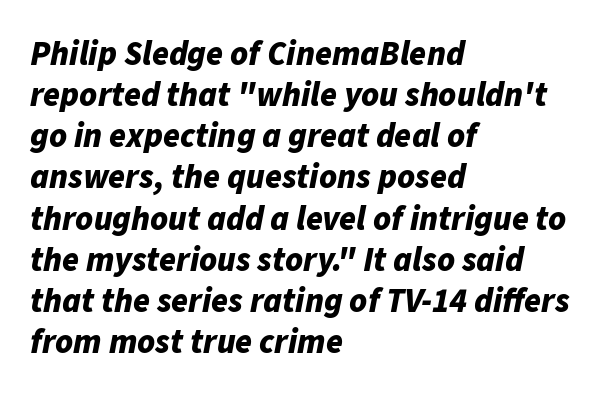
The image shows 34 px bold type, italic (leaning right); set left-aligned, line spacing 1.21x, normal letter spacing, not underlined; low stroke contrast and a medium x-height.
